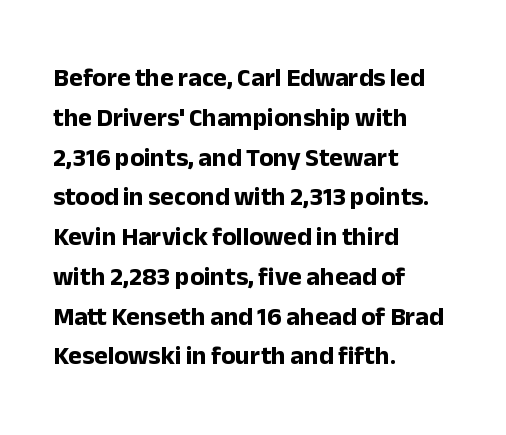
{"italic": "no", "bold": "yes", "underline": "no", "align": "left", "line_spacing": "normal", "line_spacing_ratio": 1.53, "letter_spacing": "normal", "letter_spacing_em": 0.0, "glyph_px": 26}
